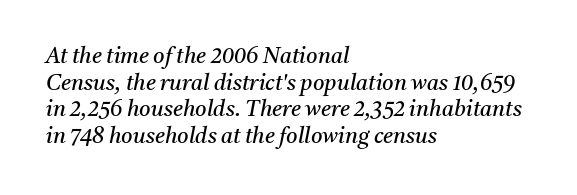
The image shows 22 px text type, italic (leaning right); set left-aligned, line spacing 1.21x, normal letter spacing, not underlined.
